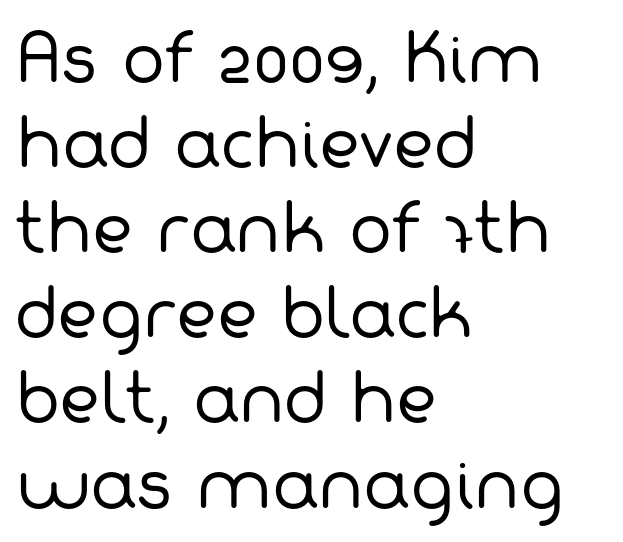
Q: Is the text bold? A: No.
Q: Is the typeface a serif or a sans-serif typeface? A: Sans-serif.
Q: Is the text underlined? A: No.
Q: How is the paragraph aligned? A: Left-aligned.
Q: Is the spacing between letters normal or unusually wide? A: Normal.
Q: Is the spacing between lines tight, normal or loose? A: Normal.
Q: Width (condensed, normal, or wide)? A: Normal.
Q: Stroke contrast? A: Low.
Q: x-height? A: Medium.
Q: Monospaced? A: No.
